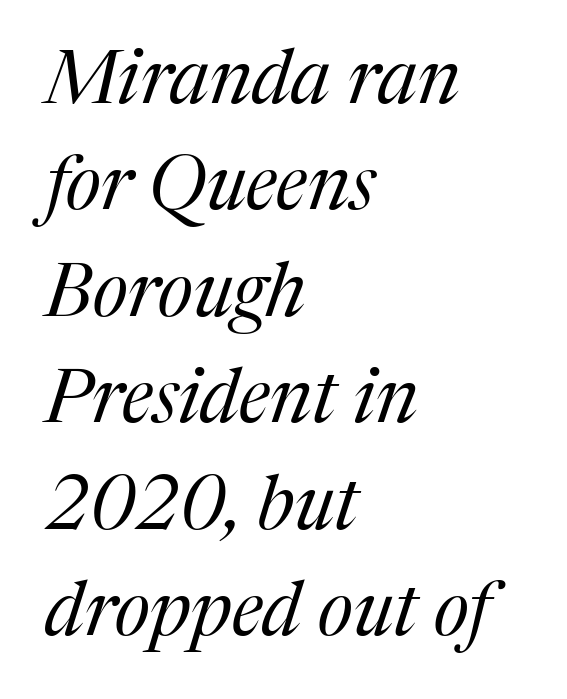
The foot of each line stays bare and open. The face used here is rendered with its standard letterfit. This reads as an unemphasized weight, regular at the heaviest. Characters are canted at an angle relative to the baseline's perpendicular.
